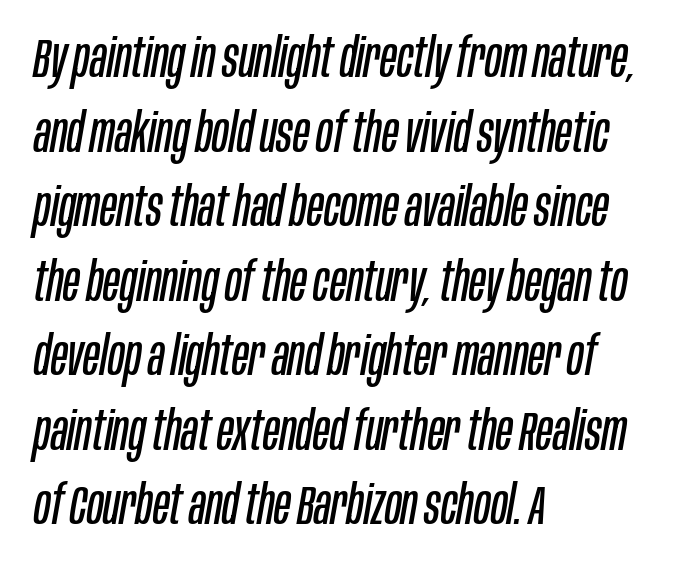
Is the block centered? No — it sits flush against the left margin. These lines are rendered in a variable-pitch font. Tracking value appears to be zero — textbook default spacing. You can tell it's italic because the verticals aren't actually vertical.
